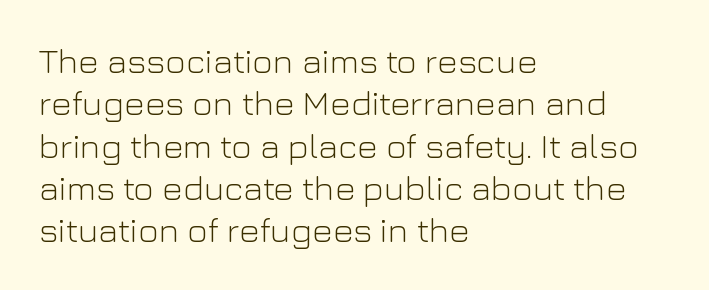
{"serif": "no", "italic": "no", "bold": "no", "weight": "light", "width": "normal", "stroke_contrast": "low", "x_height": "medium", "monospaced": "no", "underline": "no", "align": "left", "line_spacing_ratio": 1.21, "letter_spacing": "normal", "letter_spacing_em": 0.0, "glyph_px": 35}
